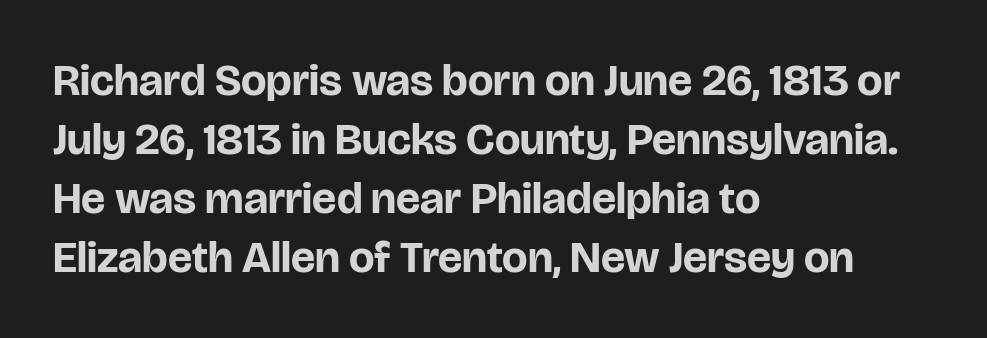
Q: Is the text bold? A: Yes.
Q: Is the text italic (slanted)? A: No, it is upright.
Q: Is the typeface a serif or a sans-serif typeface? A: Sans-serif.
Q: Is the text underlined? A: No.
Q: How is the paragraph aligned? A: Left-aligned.
Q: Is the spacing between letters normal or unusually wide? A: Normal.
Q: Is the spacing between lines tight, normal or loose? A: Normal.
Q: Width (condensed, normal, or wide)? A: Normal.
Q: Stroke contrast? A: Low.
Q: x-height? A: Large.
Q: Monospaced? A: No.
